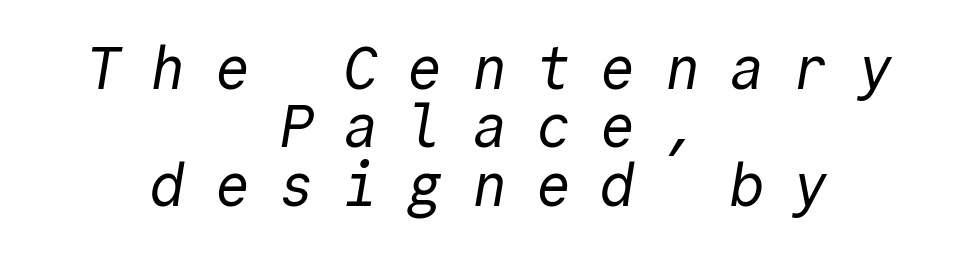
{"serif": "no", "bold": "no", "weight": "regular", "width": "normal", "x_height": "medium", "monospaced": "yes", "underline": "no", "align": "center", "line_spacing": "tight", "line_spacing_ratio": 0.99, "letter_spacing": "wide", "letter_spacing_em": 0.49, "glyph_px": 59}
